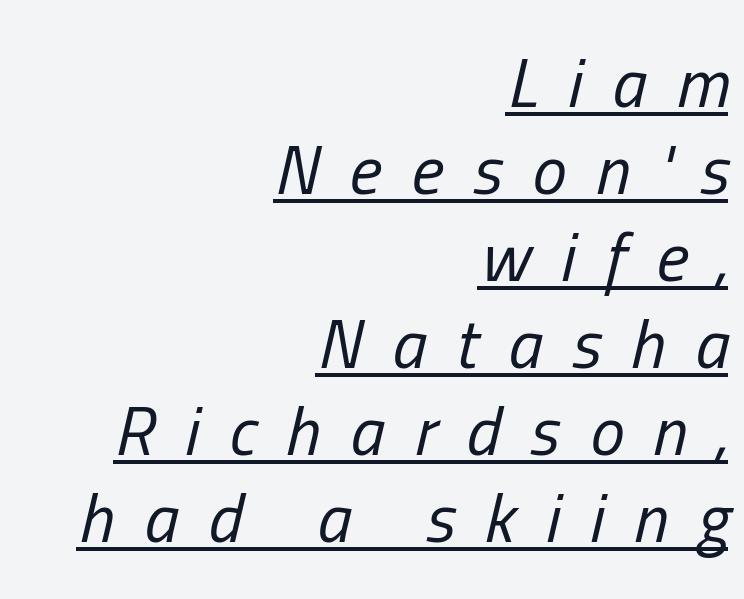
Q: Is the text bold? A: No.
Q: Is the text italic (slanted)? A: Yes, it leans right by about 13 degrees.
Q: Is the text underlined? A: Yes.
Q: How is the paragraph aligned? A: Right-aligned.
Q: Is the spacing between letters normal or unusually wide? A: Unusually wide.
Q: Is the spacing between lines tight, normal or loose? A: Normal.
Q: Width (condensed, normal, or wide)? A: Condensed.
Q: Stroke contrast? A: Low.
Q: x-height? A: Medium.
Q: Monospaced? A: No.
